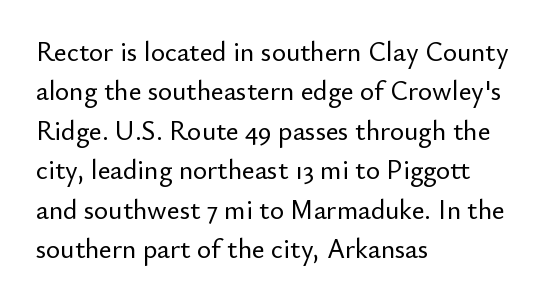
Rule under the text: the space is simply empty. The passage is arranged the way most books set body copy — flush left. This is the regular roman posture of the typeface. Default kerning and tracking; the words read as compact shapes.
